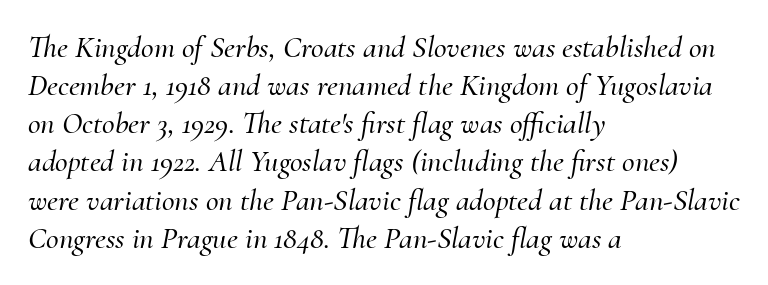
Decoration check: the copy has no underline. Looking at the ascenders, they clearly lean. Classification — serif. Layout note: lines flush left.
